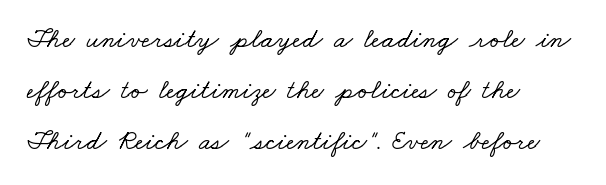
{"serif": "yes", "width": "wide", "stroke_contrast": "low", "x_height": "small", "monospaced": "no", "underline": "no", "align": "left", "line_spacing_ratio": 1.82, "letter_spacing": "normal", "letter_spacing_em": 0.0, "glyph_px": 28}
